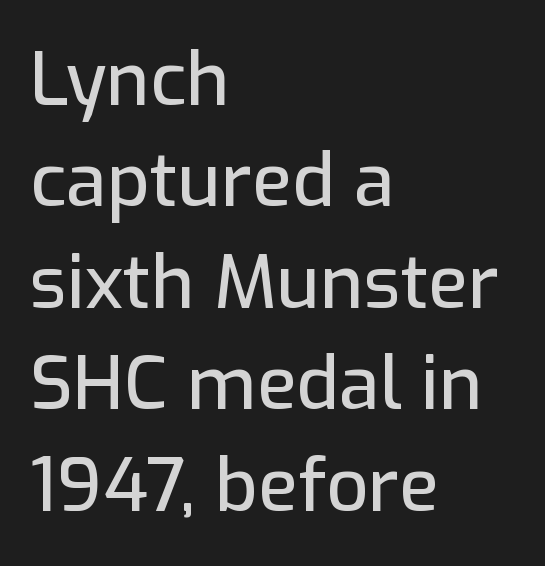
The image shows 74 px sans-serif type, upright; set left-aligned, normal line spacing (1.37x), normal letter spacing, not underlined; low stroke contrast and a medium x-height.
